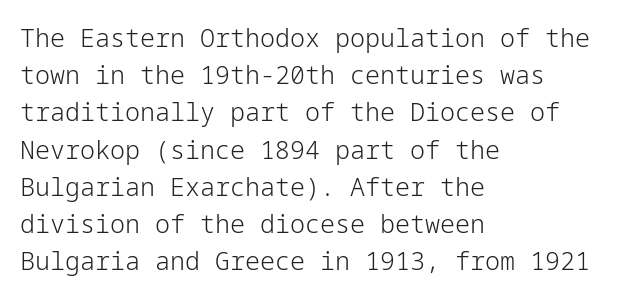
The image shows 25 px text type, upright; set left-aligned, normal line spacing (1.49x), normal letter spacing, not underlined.
